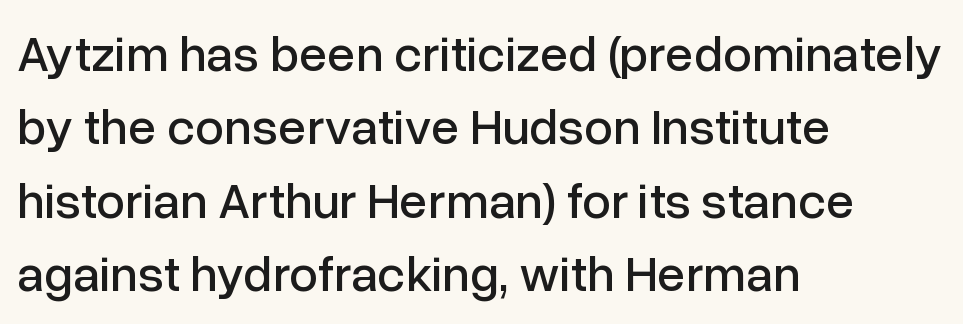
Q: Is the text italic (slanted)? A: No, it is upright.
Q: Is the typeface a serif or a sans-serif typeface? A: Sans-serif.
Q: Is the text underlined? A: No.
Q: How is the paragraph aligned? A: Left-aligned.
Q: Is the spacing between letters normal or unusually wide? A: Normal.
Q: Is the spacing between lines tight, normal or loose? A: Normal.
Q: Width (condensed, normal, or wide)? A: Normal.
Q: Stroke contrast? A: Low.
Q: x-height? A: Medium.
Q: Monospaced? A: No.
